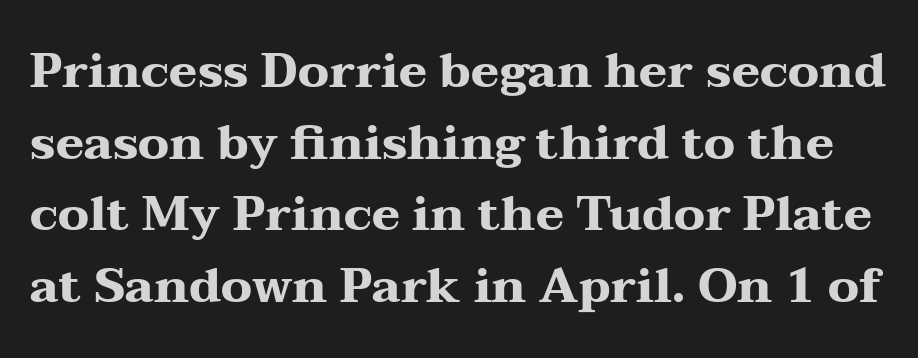
{"serif": "yes", "italic": "no", "bold": "yes", "weight": "heavy", "width": "wide", "stroke_contrast": "medium", "x_height": "medium", "monospaced": "no", "underline": "no", "line_spacing": "normal", "line_spacing_ratio": 1.49, "letter_spacing": "normal", "letter_spacing_em": 0.0, "glyph_px": 48}
